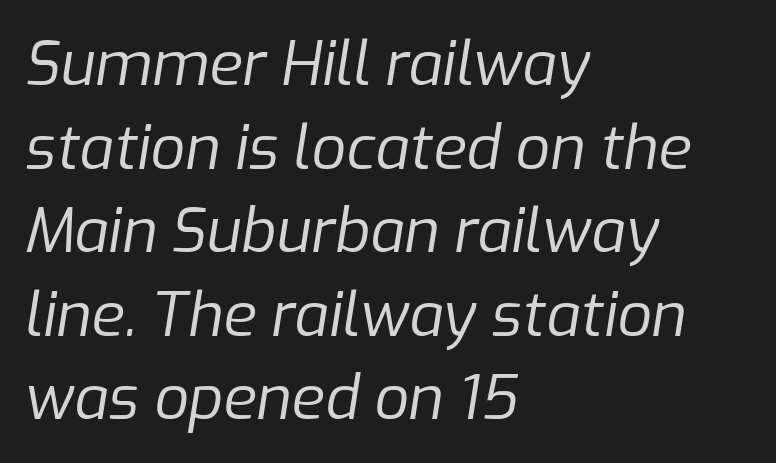
The image shows 61 px regular-weight type, italic (leaning right); set left-aligned, normal line spacing (1.37x), normal letter spacing, not underlined; low stroke contrast and a medium x-height.
